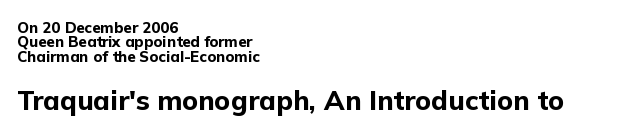
Q: Is the text bold? A: Yes.
Q: Is the text italic (slanted)? A: No, it is upright.
Q: Is the text underlined? A: No.
Q: How is the paragraph aligned? A: Left-aligned.
Q: Is the spacing between letters normal or unusually wide? A: Normal.
Q: Is the spacing between lines tight, normal or loose? A: Tight.
Q: Which block of text is set in a larger size, the first (top) or the second (bottom)? A: The second (bottom) one.
